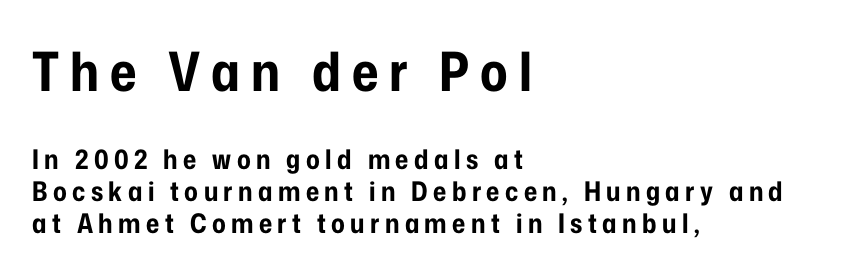
The image shows 54 px bold, condensed sans-serif type, upright; set left-aligned, line spacing 1.18x, unusually wide letter spacing (+0.2 em), not underlined; the first (top) block is 2.0x larger; low stroke contrast and a medium x-height.
